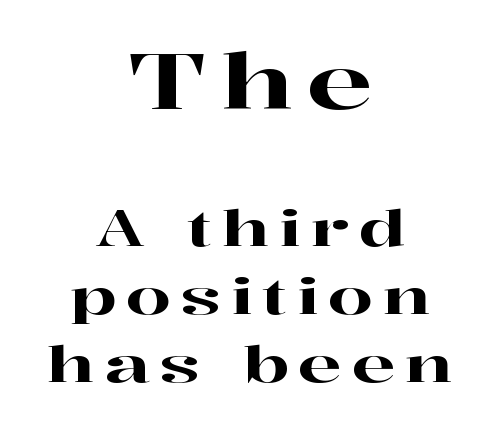
The image shows 77 px wide serif type, upright; set centered, normal line spacing (1.33x), not underlined; the first (top) block is 1.51x larger; high stroke contrast and a medium x-height.
